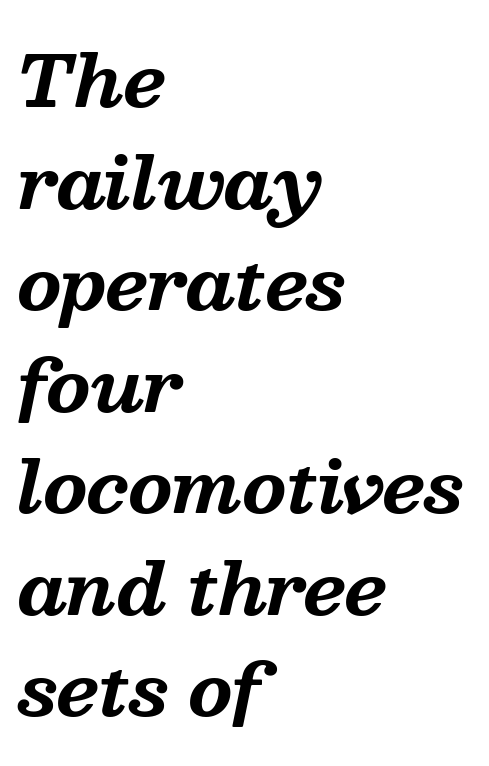
{"serif": "yes", "italic": "yes", "lean": "right", "slant_degrees": 13, "bold": "yes", "weight": "bold", "width": "normal", "stroke_contrast": "medium", "x_height": "medium", "monospaced": "no", "underline": "no", "align": "left", "line_spacing": "normal", "line_spacing_ratio": 1.43, "letter_spacing": "normal", "letter_spacing_em": 0.0, "glyph_px": 71}
